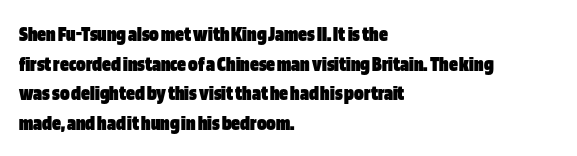
The image shows 22 px bold type, upright; set left-aligned, normal line spacing (1.35x), normal letter spacing, not underlined.
